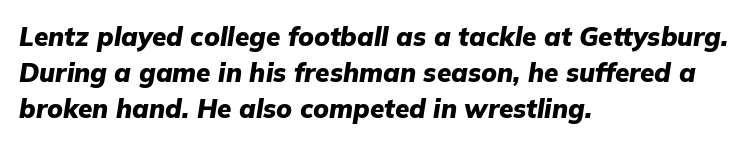
Q: Is the text bold? A: Yes.
Q: Is the text italic (slanted)? A: Yes, it leans right by about 9 degrees.
Q: Is the text underlined? A: No.
Q: How is the paragraph aligned? A: Left-aligned.
Q: Is the spacing between letters normal or unusually wide? A: Normal.
Q: Is the spacing between lines tight, normal or loose? A: Normal.
